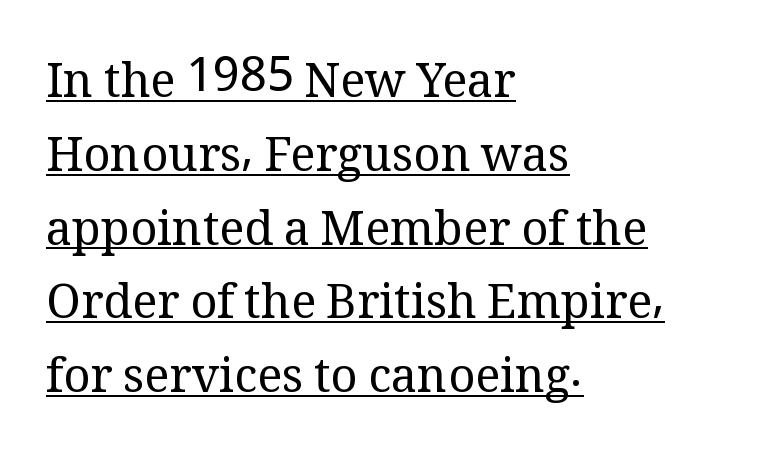
{"serif": "yes", "italic": "no", "bold": "no", "weight": "regular", "width": "normal", "stroke_contrast": "medium", "x_height": "medium", "monospaced": "no", "underline": "yes", "align": "left", "line_spacing": "normal", "line_spacing_ratio": 1.57, "letter_spacing": "normal", "letter_spacing_em": 0.0, "glyph_px": 47}
